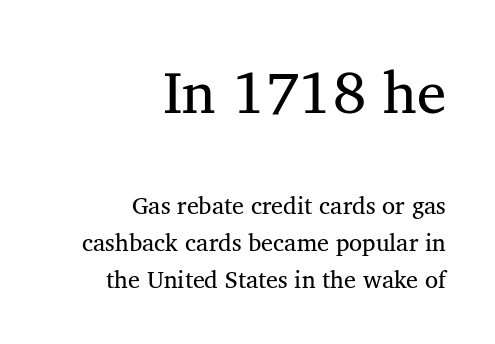
The image shows 59 px regular-weight serif type, upright; set right-aligned, normal line spacing (1.55x), normal letter spacing, not underlined; the first (top) block is 2.46x larger; medium stroke contrast and a medium x-height.
